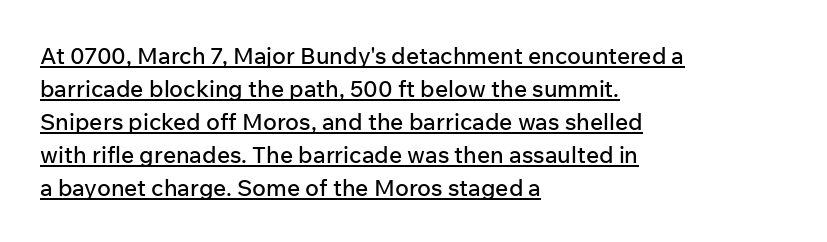
{"italic": "no", "underline": "yes", "align": "left", "line_spacing": "normal", "line_spacing_ratio": 1.43, "letter_spacing": "normal", "letter_spacing_em": 0.0, "glyph_px": 23}
